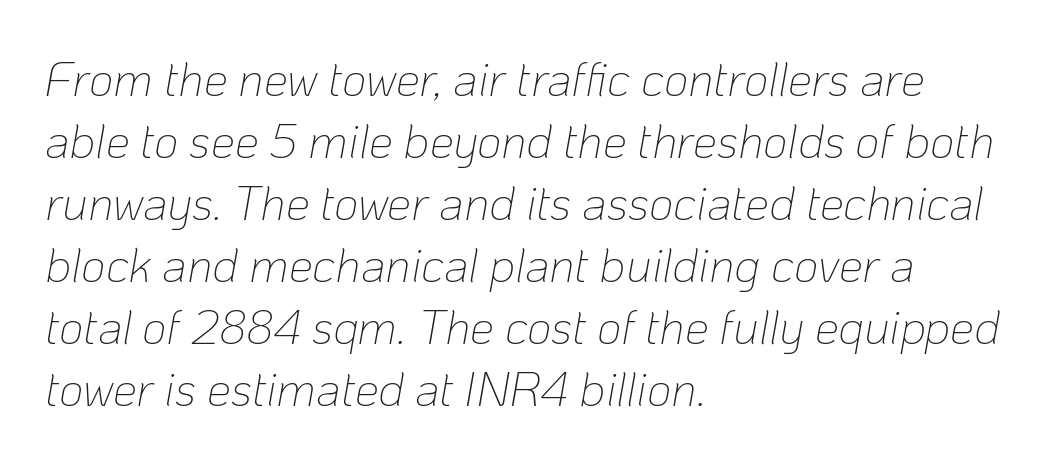
Q: Is the text bold? A: No.
Q: Is the text italic (slanted)? A: Yes, it leans right by about 10 degrees.
Q: Is the text underlined? A: No.
Q: How is the paragraph aligned? A: Left-aligned.
Q: Is the spacing between letters normal or unusually wide? A: Normal.
Q: Is the spacing between lines tight, normal or loose? A: Normal.
Q: Width (condensed, normal, or wide)? A: Normal.
Q: Stroke contrast? A: Low.
Q: x-height? A: Medium.
Q: Monospaced? A: No.
